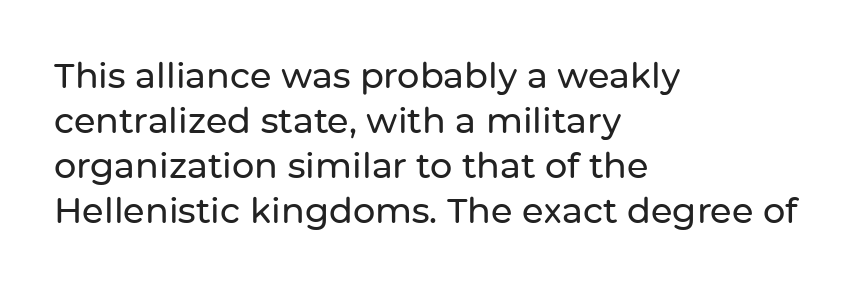
Q: Is the text italic (slanted)? A: No, it is upright.
Q: Is the typeface a serif or a sans-serif typeface? A: Sans-serif.
Q: Is the text underlined? A: No.
Q: How is the paragraph aligned? A: Left-aligned.
Q: Is the spacing between letters normal or unusually wide? A: Normal.
Q: Is the spacing between lines tight, normal or loose? A: Normal.
Q: Width (condensed, normal, or wide)? A: Normal.
Q: Stroke contrast? A: Low.
Q: x-height? A: Medium.
Q: Monospaced? A: No.
